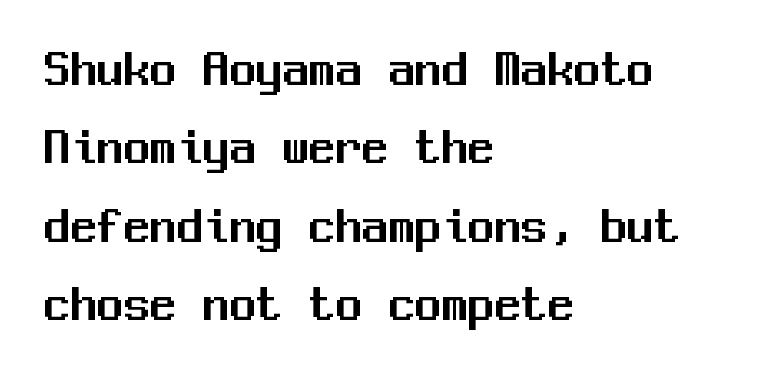
The image shows 53 px sans-serif type, upright, monospaced; set left-aligned, normal line spacing (1.48x), normal letter spacing, not underlined; medium stroke contrast and a medium x-height.
